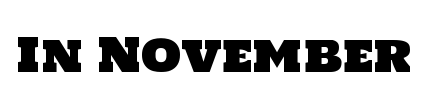
The image shows 46 px sans-serif type; set normal letter spacing, not underlined; low stroke contrast and a large x-height.
